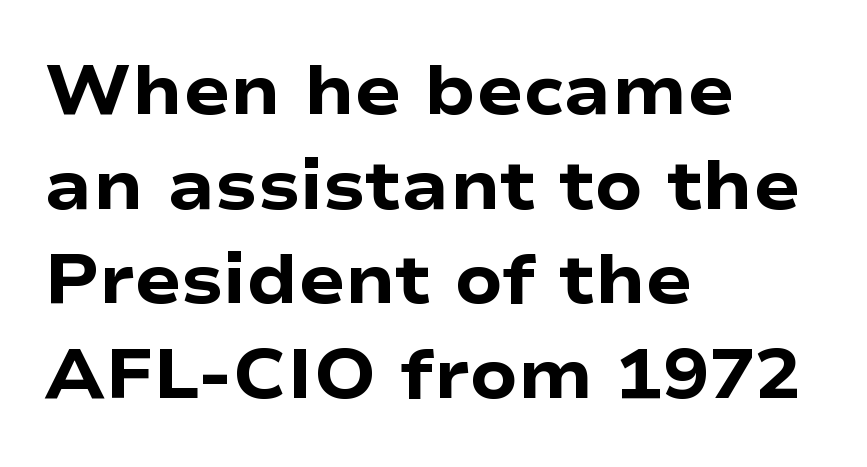
The image shows 69 px heavy, wide sans-serif type, upright; set left-aligned, normal line spacing (1.37x), normal letter spacing, not underlined; low stroke contrast and a medium x-height.
